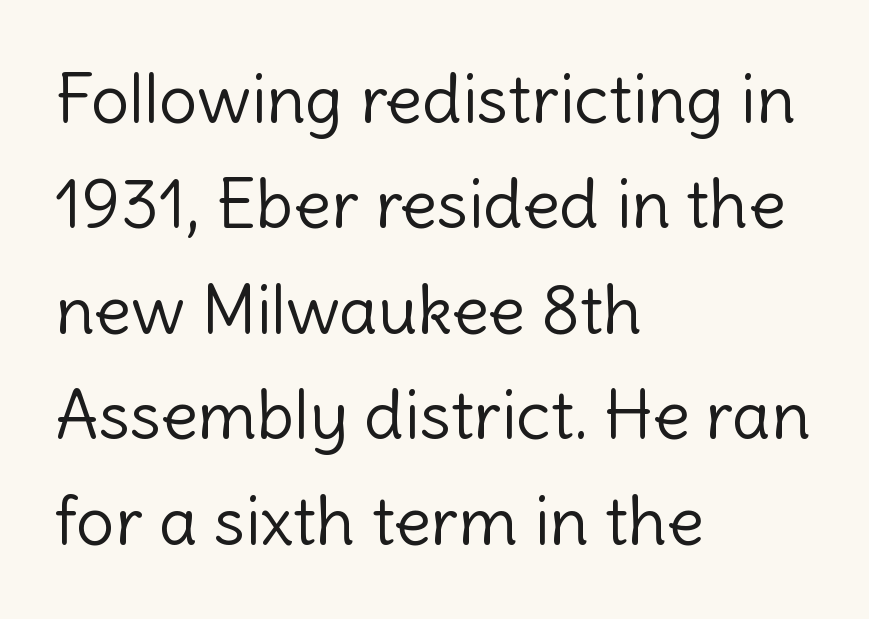
The image shows 68 px light sans-serif type, upright; set left-aligned, normal line spacing (1.55x), normal letter spacing, not underlined; a medium x-height.
